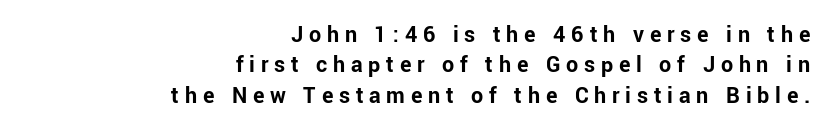
The image shows 24 px bold type, upright; set right-aligned, normal line spacing (1.27x), unusually wide letter spacing (+0.24 em), not underlined.
